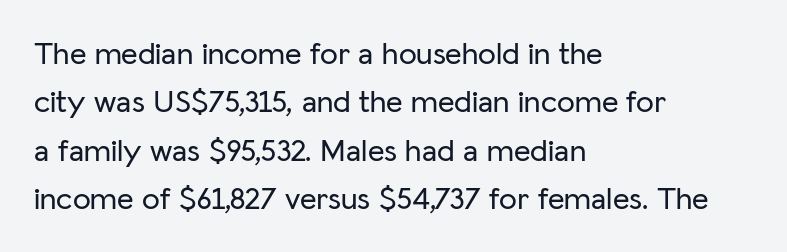
Q: Is the text italic (slanted)? A: No, it is upright.
Q: Is the typeface a serif or a sans-serif typeface? A: Sans-serif.
Q: Is the text underlined? A: No.
Q: How is the paragraph aligned? A: Left-aligned.
Q: Is the spacing between letters normal or unusually wide? A: Normal.
Q: Is the spacing between lines tight, normal or loose? A: Normal.
Q: Width (condensed, normal, or wide)? A: Normal.
Q: Stroke contrast? A: Low.
Q: x-height? A: Medium.
Q: Monospaced? A: No.
